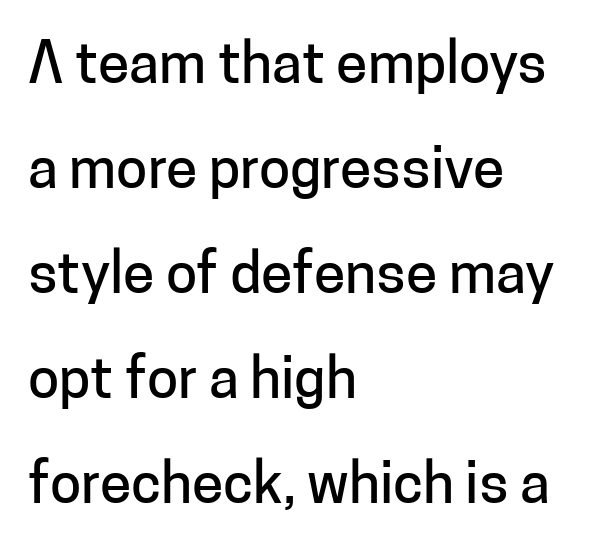
{"serif": "no", "italic": "no", "width": "normal", "stroke_contrast": "low", "x_height": "medium", "monospaced": "no", "underline": "no", "align": "left", "line_spacing_ratio": 1.84, "letter_spacing": "normal", "letter_spacing_em": 0.0, "glyph_px": 57}
